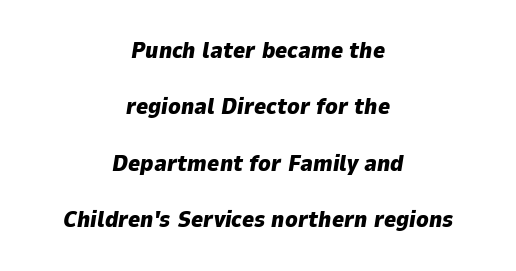
The image shows 23 px bold type, italic (leaning right); set centered, loose line spacing (2.45x), normal letter spacing, not underlined.
